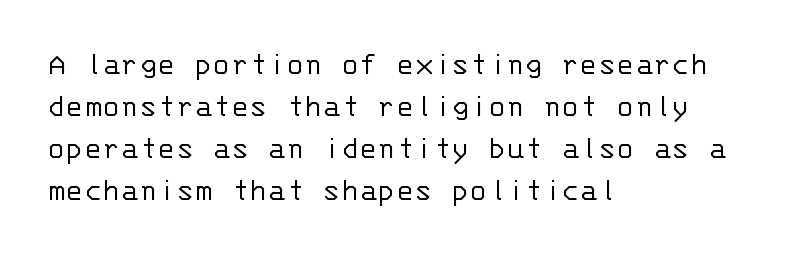
Q: Is the text bold? A: No.
Q: Is the text italic (slanted)? A: No, it is upright.
Q: Is the typeface a serif or a sans-serif typeface? A: Sans-serif.
Q: Is the text underlined? A: No.
Q: How is the paragraph aligned? A: Left-aligned.
Q: Is the spacing between letters normal or unusually wide? A: Normal.
Q: Width (condensed, normal, or wide)? A: Normal.
Q: Stroke contrast? A: Low.
Q: x-height? A: Large.
Q: Monospaced? A: Yes.
